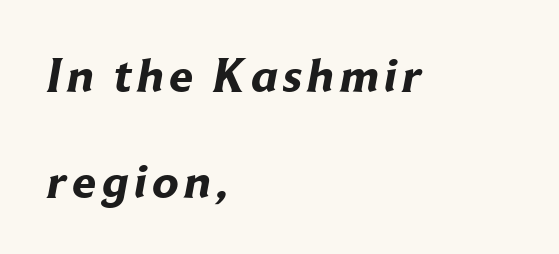
The image shows 48 px bold sans-serif type; set left-aligned, loose line spacing (2.2x), not underlined; low stroke contrast and a medium x-height.
